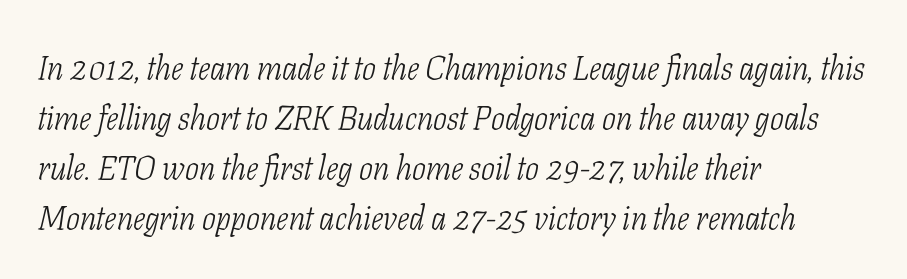
On a weight scale, this lands at 450 or below. Tall strokes in this sample are angled rather than plumb. Each line starts at the same left margin while the right side varies. Look at the bottom of the vertical strokes: they flare into serifs here.
